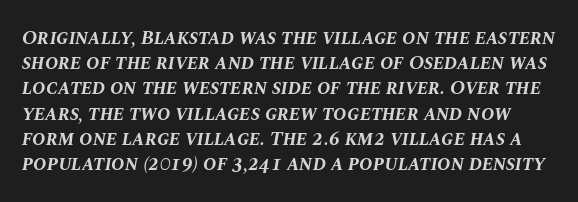
{"italic": "yes", "lean": "right", "slant_degrees": 10, "bold": "yes", "underline": "no", "line_spacing": "normal", "line_spacing_ratio": 1.26, "letter_spacing": "normal", "letter_spacing_em": 0.0, "glyph_px": 20}
